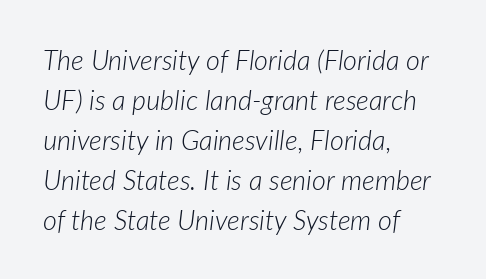
Q: Is the text bold? A: No.
Q: Is the text italic (slanted)? A: Yes, it leans right by about 7 degrees.
Q: Is the text underlined? A: No.
Q: How is the paragraph aligned? A: Left-aligned.
Q: Is the spacing between letters normal or unusually wide? A: Normal.
Q: Is the spacing between lines tight, normal or loose? A: Normal.
